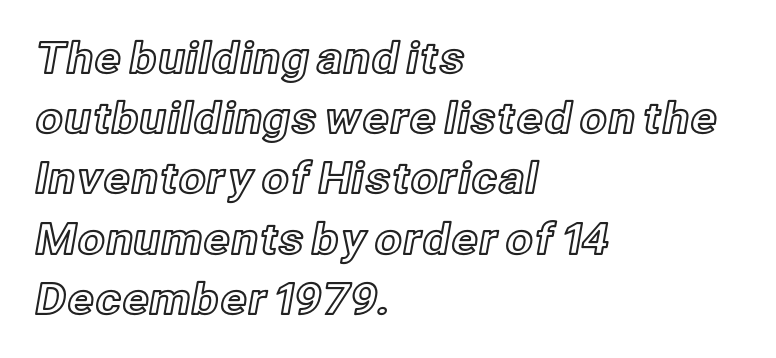
The image shows 43 px text type; set left-aligned, normal line spacing (1.4x), normal letter spacing, not underlined; a medium x-height.
